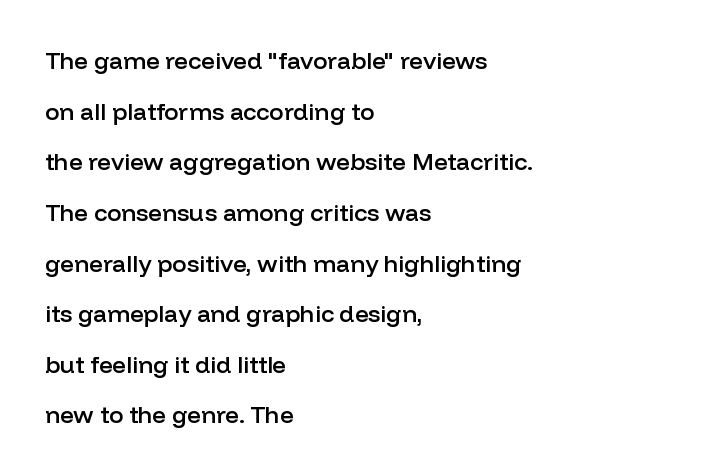
The image shows 24 px text type, upright; set left-aligned, loose line spacing (2.11x), normal letter spacing, not underlined.
